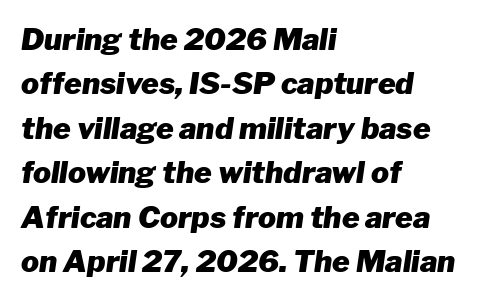
Q: Is the text bold? A: Yes.
Q: Is the text italic (slanted)? A: Yes, it leans right by about 8 degrees.
Q: Is the text underlined? A: No.
Q: How is the paragraph aligned? A: Left-aligned.
Q: Is the spacing between letters normal or unusually wide? A: Normal.
Q: Is the spacing between lines tight, normal or loose? A: Normal.
Q: Width (condensed, normal, or wide)? A: Normal.
Q: Stroke contrast? A: Low.
Q: x-height? A: Medium.
Q: Monospaced? A: No.
